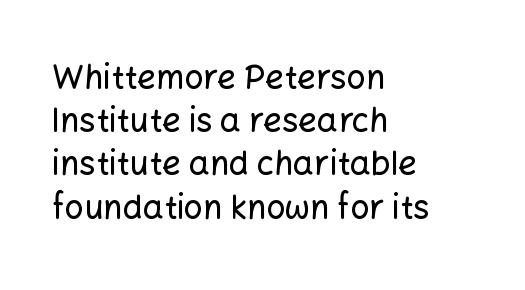
Q: Is the text italic (slanted)? A: No, it is upright.
Q: Is the typeface a serif or a sans-serif typeface? A: Sans-serif.
Q: Is the text underlined? A: No.
Q: How is the paragraph aligned? A: Left-aligned.
Q: Is the spacing between letters normal or unusually wide? A: Normal.
Q: Is the spacing between lines tight, normal or loose? A: Normal.
Q: Width (condensed, normal, or wide)? A: Normal.
Q: Stroke contrast? A: Low.
Q: x-height? A: Medium.
Q: Monospaced? A: No.
